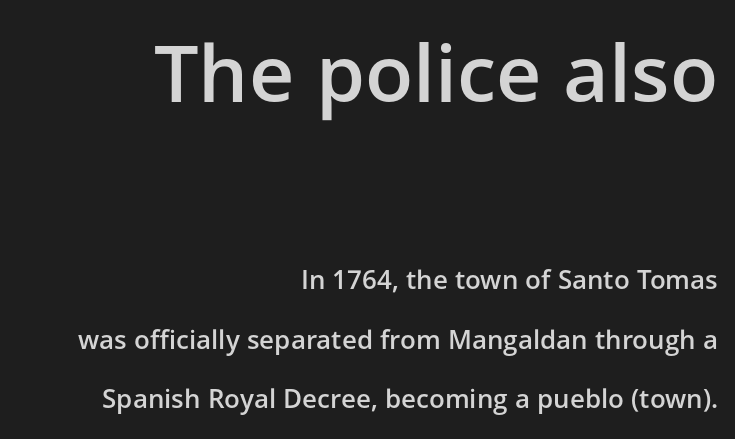
Character widths vary here, with narrow letters taking less room than wide ones. The upper block of text is set noticeably larger than the block beneath it. Stems and bowls a touch heavier than normal — semibold. In terms of posture, this sample is upright. Does the type have serifs? No, each stem ends abruptly. Any mark beneath the type? The region is blank.
